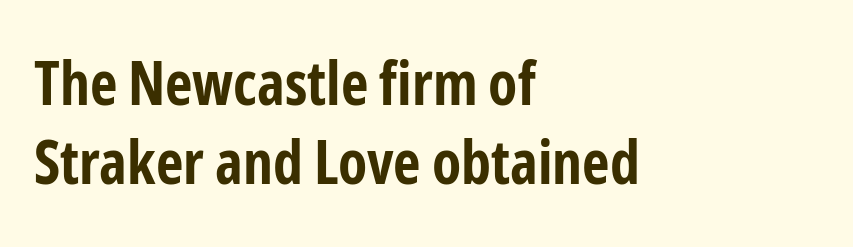
The image shows 60 px bold, condensed sans-serif type, upright; set left-aligned, normal line spacing (1.32x), normal letter spacing, not underlined; low stroke contrast and a medium x-height.
